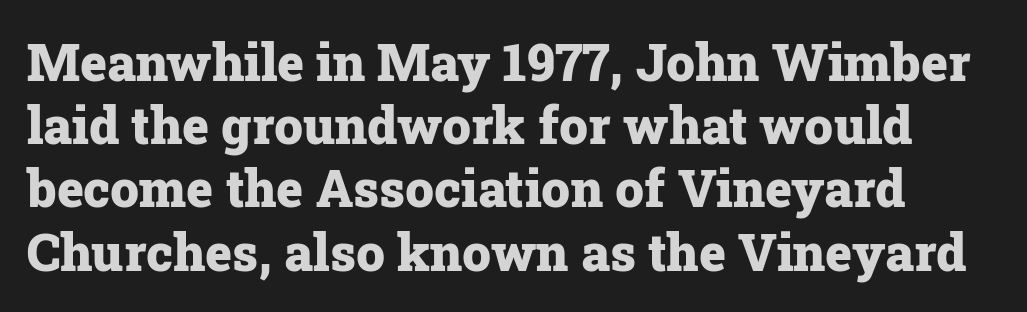
{"serif": "yes", "italic": "no", "bold": "yes", "weight": "heavy", "width": "normal", "stroke_contrast": "low", "x_height": "medium", "monospaced": "no", "underline": "no", "line_spacing_ratio": 1.24, "letter_spacing": "normal", "letter_spacing_em": 0.0, "glyph_px": 51}
